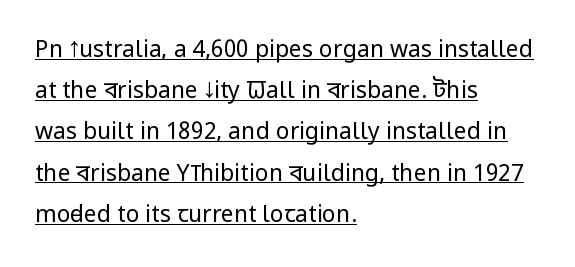
{"italic": "no", "bold": "no", "underline": "yes", "align": "left", "line_spacing_ratio": 1.79, "letter_spacing": "normal", "letter_spacing_em": 0.0, "glyph_px": 23}
